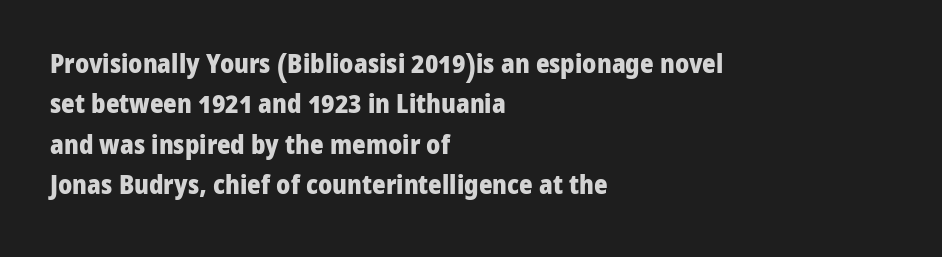
Q: Is the text bold? A: Yes.
Q: Is the text italic (slanted)? A: No, it is upright.
Q: Is the text underlined? A: No.
Q: How is the paragraph aligned? A: Left-aligned.
Q: Is the spacing between letters normal or unusually wide? A: Normal.
Q: Is the spacing between lines tight, normal or loose? A: Normal.
